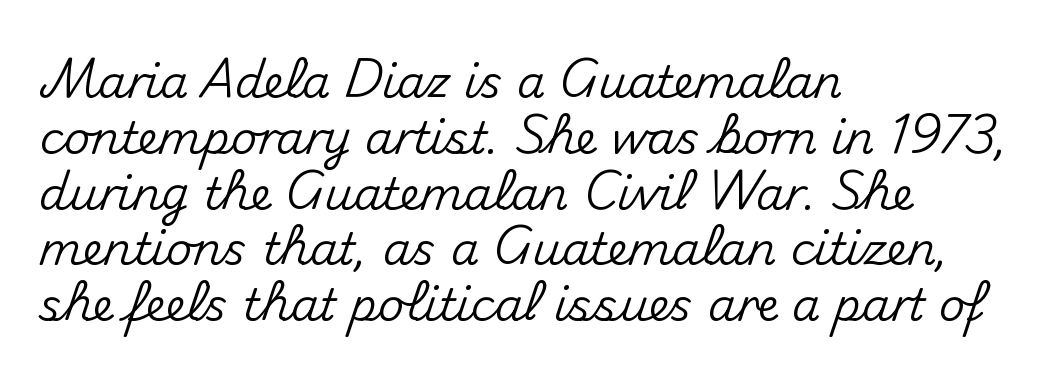
{"serif": "no", "width": "normal", "stroke_contrast": "medium", "x_height": "small", "monospaced": "no", "underline": "no", "align": "left", "line_spacing_ratio": 1.24, "letter_spacing": "normal", "letter_spacing_em": 0.0, "glyph_px": 45}
